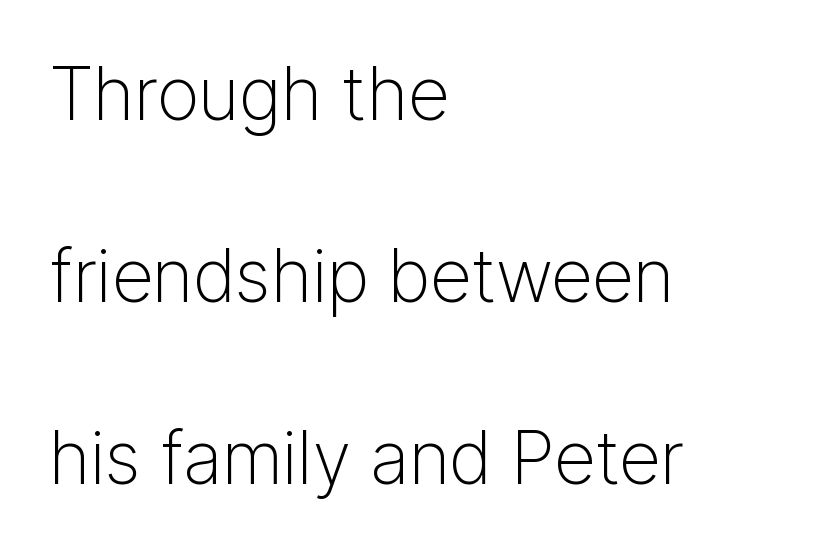
The image shows 73 px light sans-serif type, upright; set left-aligned, loose line spacing (2.49x), normal letter spacing, not underlined; low stroke contrast and a medium x-height.
